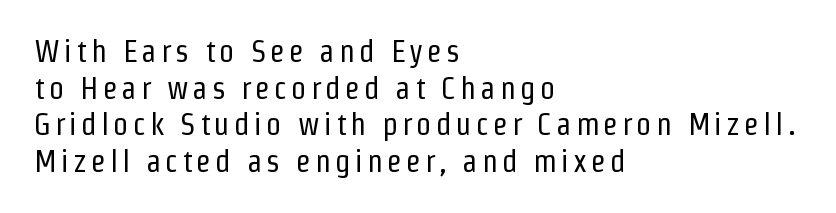
{"serif": "no", "italic": "no", "bold": "no", "weight": "regular", "width": "condensed", "stroke_contrast": "low", "x_height": "medium", "monospaced": "no", "underline": "no", "align": "left", "line_spacing_ratio": 1.18, "glyph_px": 31}
